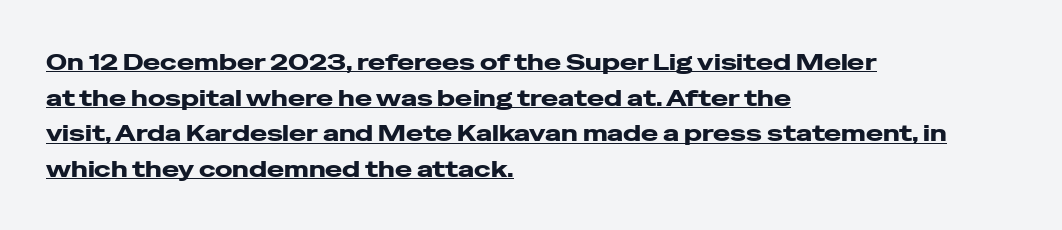
The image shows 23 px bold type, upright; set left-aligned, normal line spacing (1.55x), normal letter spacing, underlined.
